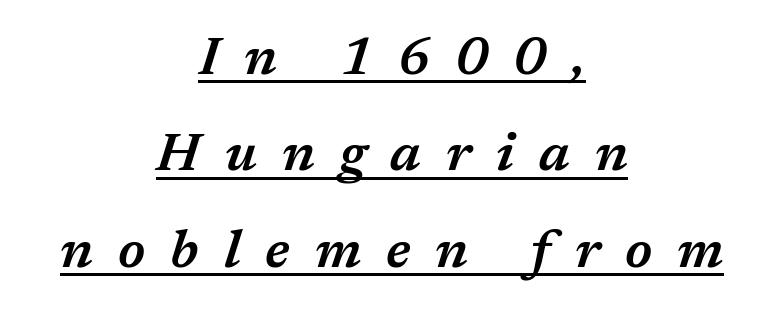
{"italic": "yes", "lean": "right", "slant_degrees": 17, "bold": "semi", "weight": "semibold", "width": "normal", "stroke_contrast": "medium", "x_height": "medium", "monospaced": "no", "underline": "yes", "align": "center", "line_spacing_ratio": 1.82, "letter_spacing": "wide", "letter_spacing_em": 0.47, "glyph_px": 53}
